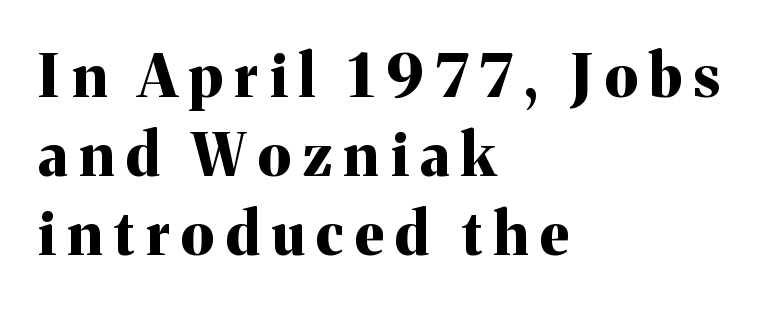
The image shows 59 px bold serif type, upright; set left-aligned, normal line spacing (1.34x), unusually wide letter spacing (+0.2 em), not underlined; medium stroke contrast and a medium x-height.
